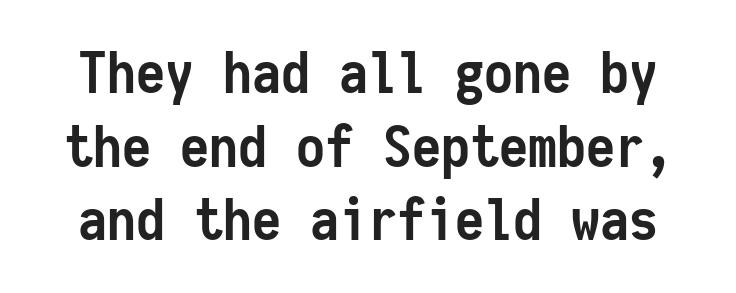
{"serif": "no", "italic": "no", "bold": "yes", "weight": "semibold", "width": "condensed", "stroke_contrast": "low", "x_height": "medium", "monospaced": "yes", "underline": "no", "line_spacing": "normal", "line_spacing_ratio": 1.27, "letter_spacing": "normal", "letter_spacing_em": 0.0, "glyph_px": 58}
